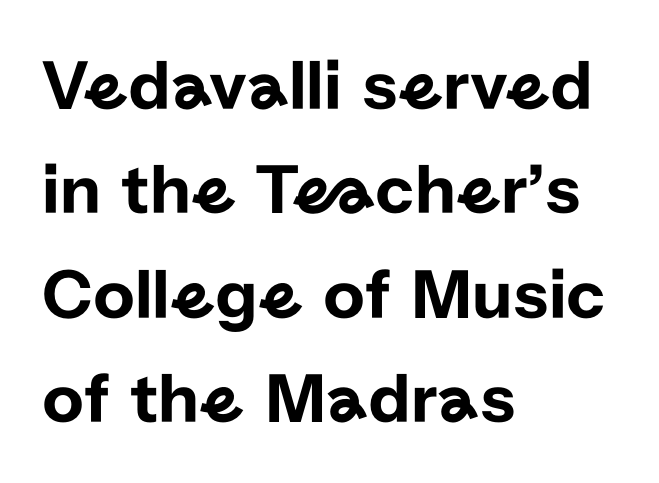
{"serif": "no", "italic": "no", "width": "normal", "stroke_contrast": "low", "x_height": "medium", "monospaced": "no", "underline": "no", "align": "left", "line_spacing": "normal", "line_spacing_ratio": 1.45, "letter_spacing": "normal", "letter_spacing_em": 0.0, "glyph_px": 72}
